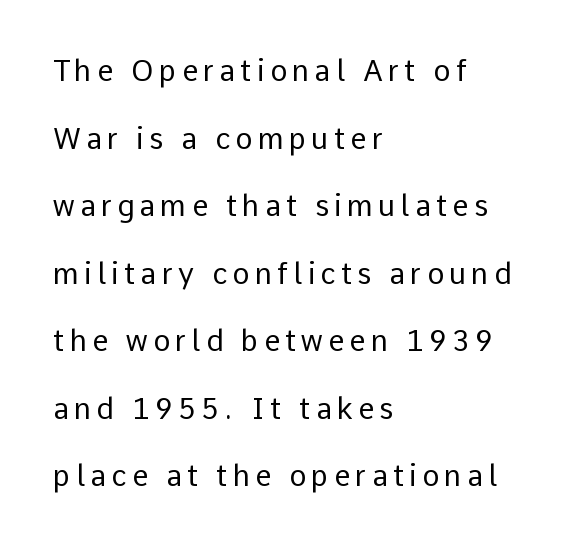
{"serif": "no", "italic": "no", "bold": "no", "weight": "regular", "width": "normal", "stroke_contrast": "low", "x_height": "medium", "monospaced": "no", "underline": "no", "align": "left", "line_spacing": "loose", "line_spacing_ratio": 2.33, "glyph_px": 29}
